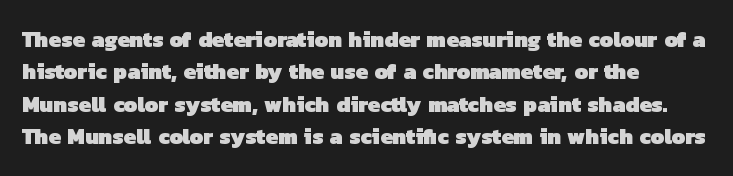
In CSS terms this would be text-align: left. Weight: bold. Tracking value appears to be zero — textbook default spacing. The passage shown stacks its lines at a standard gap.
